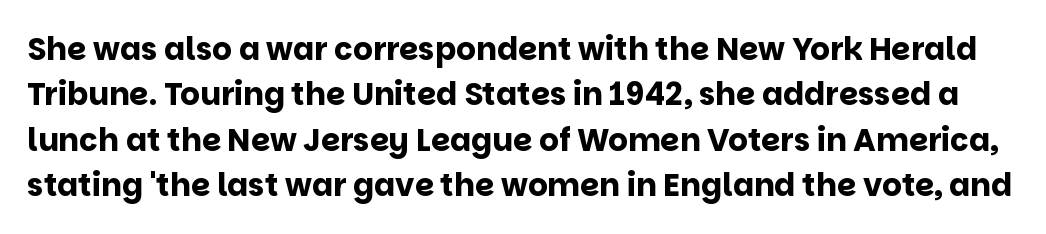
Q: Is the text bold? A: Yes.
Q: Is the text italic (slanted)? A: No, it is upright.
Q: Is the typeface a serif or a sans-serif typeface? A: Sans-serif.
Q: Is the text underlined? A: No.
Q: Is the spacing between letters normal or unusually wide? A: Normal.
Q: Is the spacing between lines tight, normal or loose? A: Normal.
Q: Width (condensed, normal, or wide)? A: Normal.
Q: Stroke contrast? A: Low.
Q: x-height? A: Large.
Q: Monospaced? A: No.
